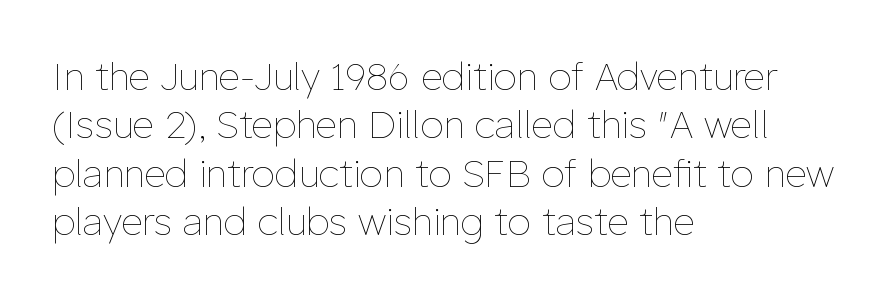
{"italic": "no", "bold": "no", "weight": "thin", "width": "normal", "stroke_contrast": "low", "x_height": "medium", "monospaced": "no", "underline": "no", "align": "left", "line_spacing": "normal", "line_spacing_ratio": 1.27, "letter_spacing": "normal", "letter_spacing_em": 0.0, "glyph_px": 38}
